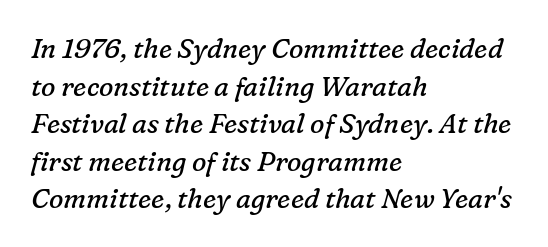
Teacher's note: observe the even left margin — that is flush-left alignment. Posture: slanted. This is not heavy type; no bold has been used. Words float on clear page, feet unadorned.
